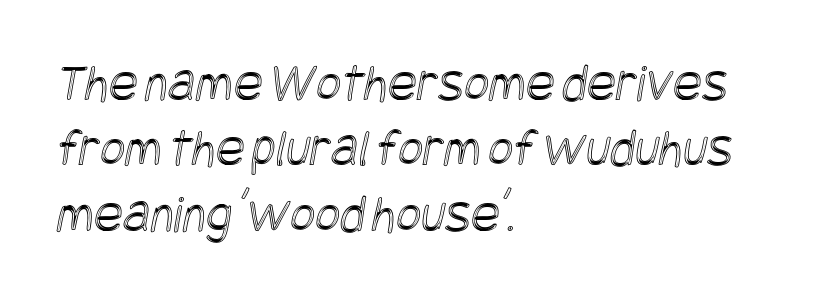
Tracking value appears to be zero — textbook default spacing. Beneath every word, the page is bare. These lines are set flush left with a ragged right edge.
